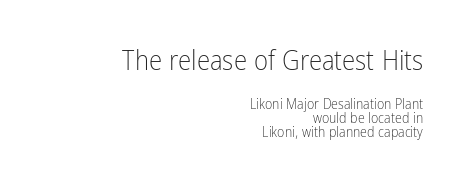
The image shows 27 px text type, upright; set right-aligned, tight line spacing (1.01x), normal letter spacing, not underlined; the first (top) block is 1.93x larger.
